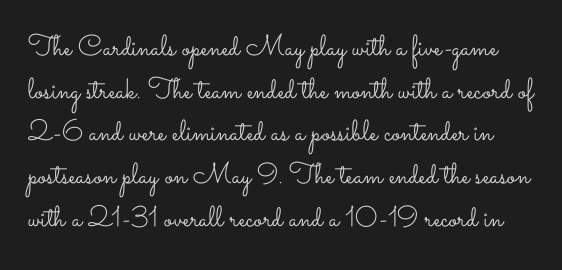
The rendering uses natural spacing where letterforms have individual widths. One glance says typical: line gaps are just what's usual. Spacing between characters is what you'd get straight out of the box. Ink coverage per letter is moderate at most. Underline: absent.
